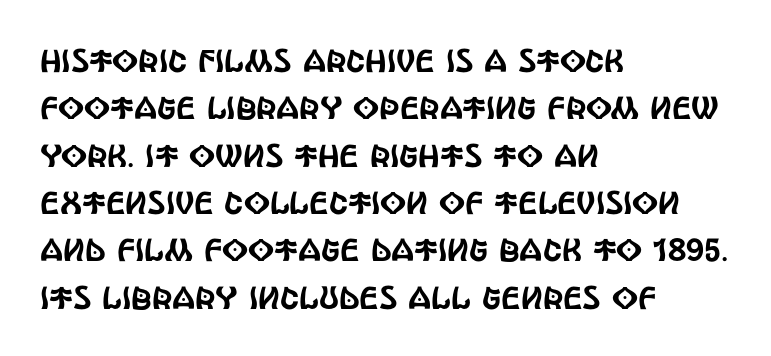
{"serif": "no", "italic": "no", "width": "condensed", "x_height": "large", "monospaced": "no", "underline": "no", "align": "left", "line_spacing": "normal", "line_spacing_ratio": 1.48, "letter_spacing": "normal", "letter_spacing_em": 0.0, "glyph_px": 32}
